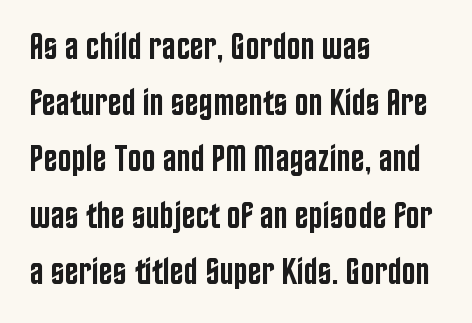
{"serif": "no", "italic": "no", "bold": "semi", "weight": "semibold", "width": "condensed", "stroke_contrast": "low", "x_height": "large", "monospaced": "no", "underline": "no", "align": "left", "line_spacing": "normal", "line_spacing_ratio": 1.52, "letter_spacing": "normal", "letter_spacing_em": 0.0, "glyph_px": 37}
